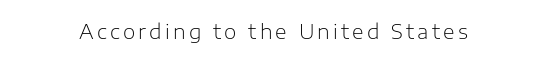
The image shows 20 px text type, upright; set not underlined.
